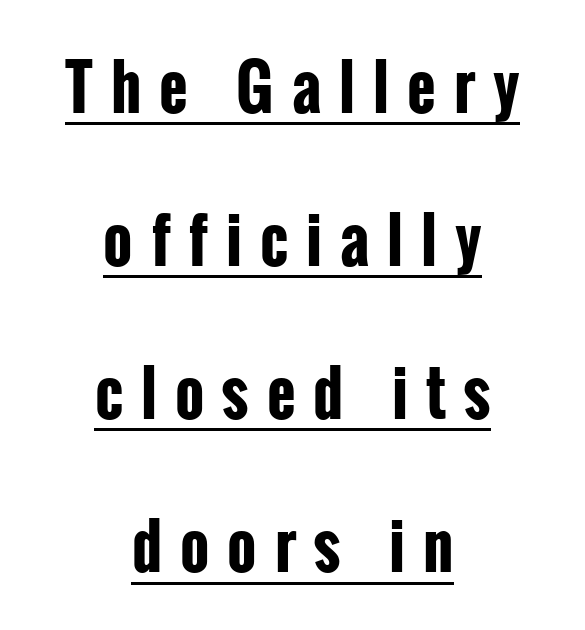
{"serif": "no", "italic": "no", "bold": "yes", "weight": "bold", "width": "condensed", "stroke_contrast": "low", "x_height": "medium", "monospaced": "no", "underline": "yes", "align": "center", "line_spacing": "loose", "line_spacing_ratio": 2.47, "letter_spacing": "wide", "letter_spacing_em": 0.29, "glyph_px": 62}
